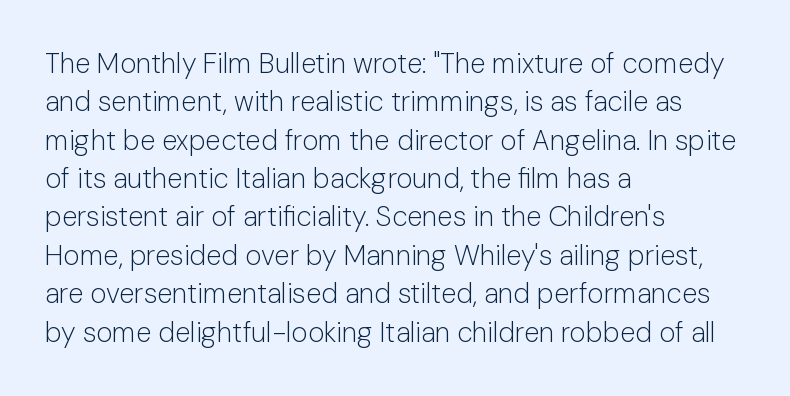
Q: Is the text bold? A: No.
Q: Is the text italic (slanted)? A: No, it is upright.
Q: Is the typeface a serif or a sans-serif typeface? A: Sans-serif.
Q: Is the text underlined? A: No.
Q: How is the paragraph aligned? A: Left-aligned.
Q: Is the spacing between letters normal or unusually wide? A: Normal.
Q: Is the spacing between lines tight, normal or loose? A: Normal.
Q: Width (condensed, normal, or wide)? A: Normal.
Q: Stroke contrast? A: Low.
Q: x-height? A: Medium.
Q: Monospaced? A: No.
